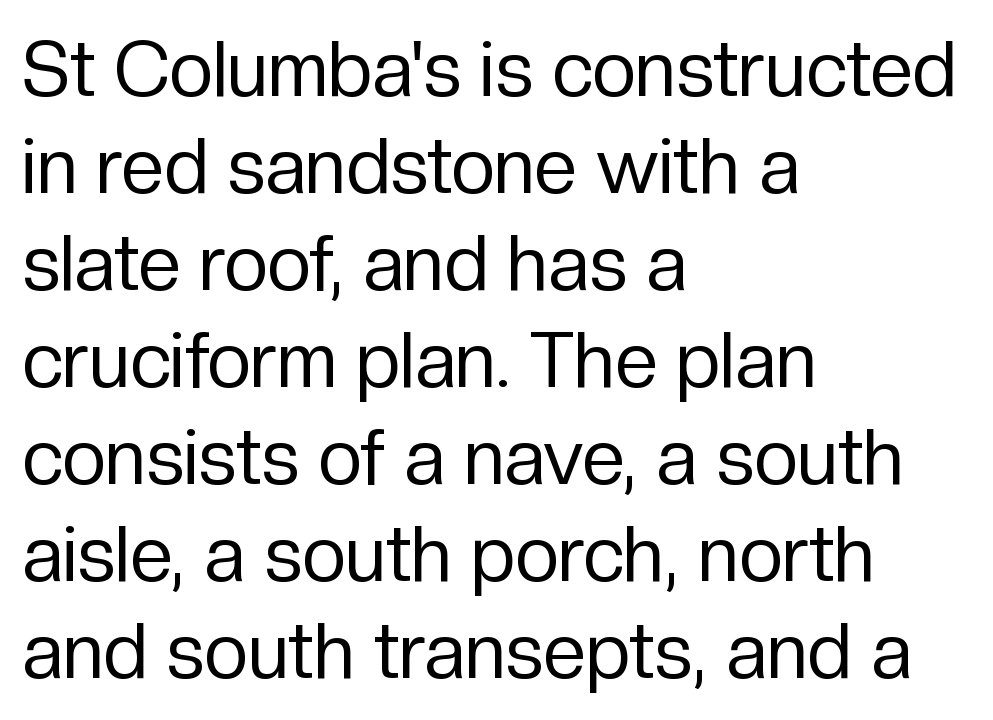
The image shows 77 px regular-weight sans-serif type, upright; set left-aligned, normal line spacing (1.26x), normal letter spacing, not underlined; low stroke contrast and a medium x-height.
